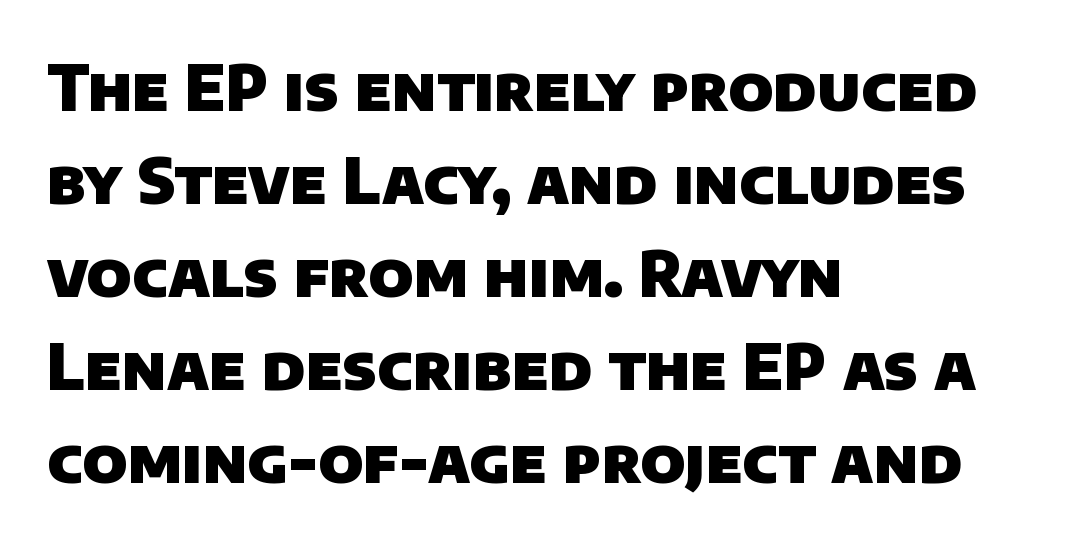
Q: Is the text bold? A: Yes.
Q: Is the typeface a serif or a sans-serif typeface? A: Sans-serif.
Q: Is the text underlined? A: No.
Q: How is the paragraph aligned? A: Left-aligned.
Q: Is the spacing between letters normal or unusually wide? A: Normal.
Q: Is the spacing between lines tight, normal or loose? A: Normal.
Q: Width (condensed, normal, or wide)? A: Normal.
Q: Stroke contrast? A: Low.
Q: x-height? A: Large.
Q: Monospaced? A: No.
